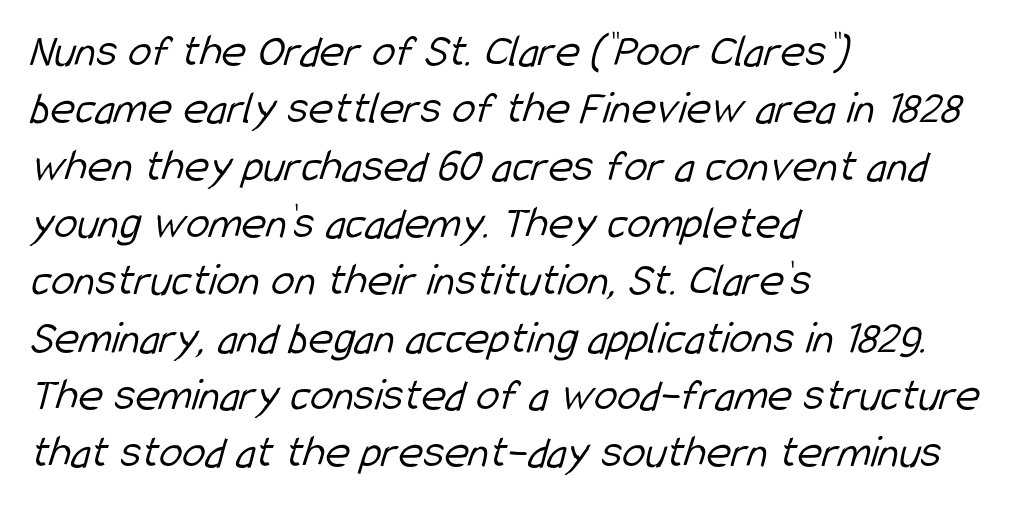
{"serif": "no", "bold": "no", "weight": "light", "width": "condensed", "stroke_contrast": "low", "x_height": "medium", "monospaced": "no", "underline": "no", "align": "left", "line_spacing_ratio": 1.22, "letter_spacing": "normal", "letter_spacing_em": 0.0, "glyph_px": 47}
